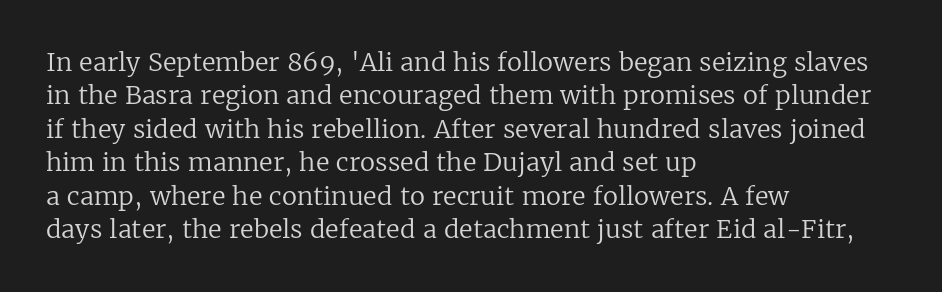
{"italic": "no", "bold": "no", "underline": "no", "align": "left", "line_spacing": "normal", "line_spacing_ratio": 1.34, "letter_spacing": "normal", "letter_spacing_em": 0.0, "glyph_px": 25}
